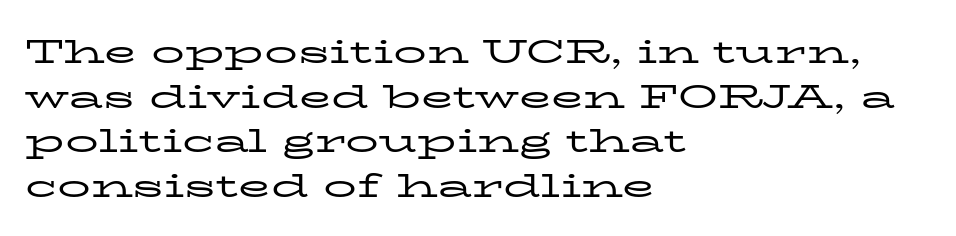
Regarding leading, the lines here are spaced in the standard way. This is serif lettering, the kind often seen in printed books. Stroke thickness stays within the range of a standard reading face or lighter. This sample has the flowing, uneven cadence of proportional lettering. The rendering anchors every line to the left-hand side. Each word holds together tightly as a unit, with standard inter-letter gaps.
